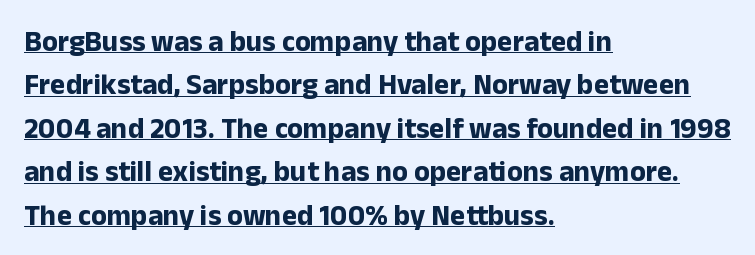
Q: Is the text bold? A: Yes.
Q: Is the text italic (slanted)? A: No, it is upright.
Q: Is the typeface a serif or a sans-serif typeface? A: Sans-serif.
Q: Is the text underlined? A: Yes.
Q: How is the paragraph aligned? A: Left-aligned.
Q: Is the spacing between letters normal or unusually wide? A: Normal.
Q: Is the spacing between lines tight, normal or loose? A: Normal.
Q: Width (condensed, normal, or wide)? A: Normal.
Q: Stroke contrast? A: Low.
Q: x-height? A: Medium.
Q: Monospaced? A: No.
